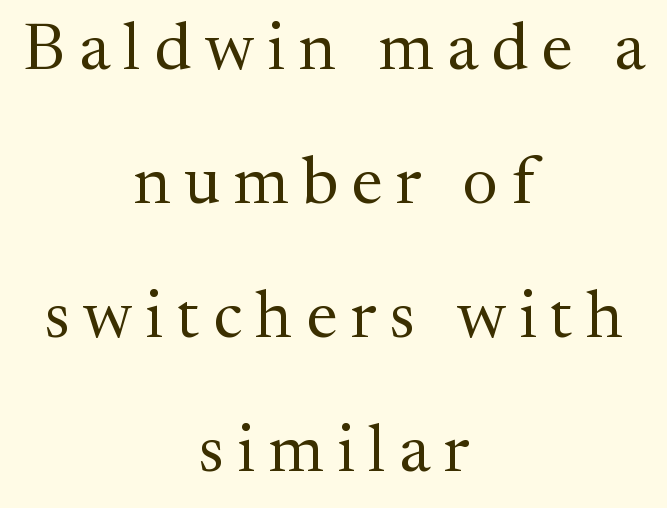
{"serif": "yes", "italic": "no", "bold": "no", "weight": "regular", "width": "normal", "stroke_contrast": "medium", "x_height": "medium", "monospaced": "no", "underline": "no", "align": "center", "line_spacing": "loose", "line_spacing_ratio": 2.0, "letter_spacing": "wide", "letter_spacing_em": 0.2, "glyph_px": 67}
